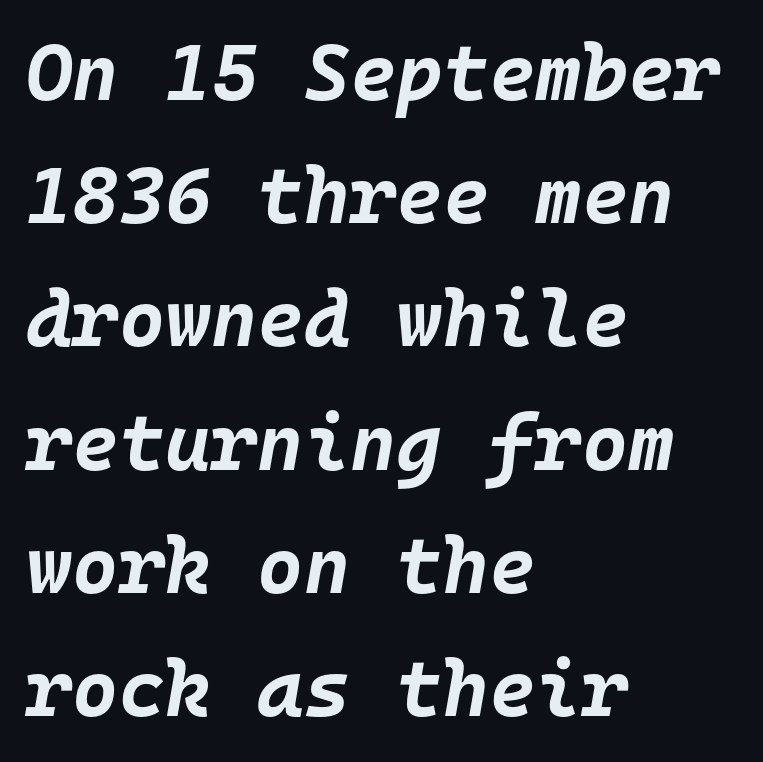
Q: Is the text bold? A: Yes.
Q: Is the text italic (slanted)? A: Yes, it leans right by about 10 degrees.
Q: Is the text underlined? A: No.
Q: How is the paragraph aligned? A: Left-aligned.
Q: Is the spacing between letters normal or unusually wide? A: Normal.
Q: Is the spacing between lines tight, normal or loose? A: Normal.
Q: Width (condensed, normal, or wide)? A: Normal.
Q: Stroke contrast? A: Low.
Q: x-height? A: Large.
Q: Monospaced? A: Yes.
